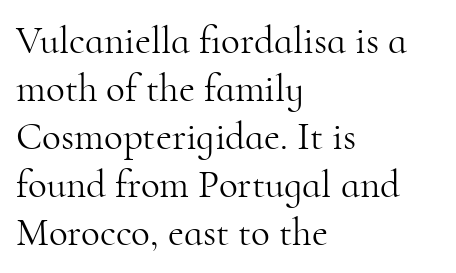
The image shows 39 px light serif type, upright; set left-aligned, line spacing 1.23x, normal letter spacing, not underlined; high stroke contrast and a small x-height.
